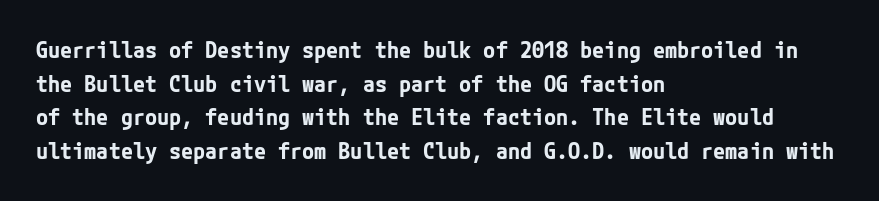
{"italic": "no", "bold": "yes", "underline": "no", "align": "left", "line_spacing": "normal", "line_spacing_ratio": 1.53, "letter_spacing": "normal", "letter_spacing_em": 0.0, "glyph_px": 22}
